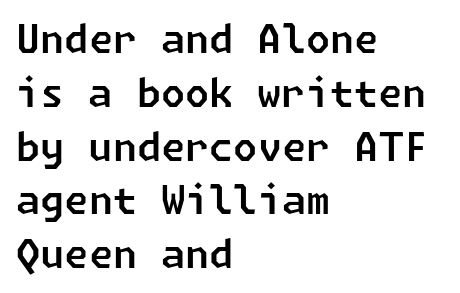
Q: Is the typeface a serif or a sans-serif typeface? A: Sans-serif.
Q: Is the text underlined? A: No.
Q: How is the paragraph aligned? A: Left-aligned.
Q: Is the spacing between letters normal or unusually wide? A: Normal.
Q: Is the spacing between lines tight, normal or loose? A: Normal.
Q: Width (condensed, normal, or wide)? A: Normal.
Q: Stroke contrast? A: Low.
Q: x-height? A: Medium.
